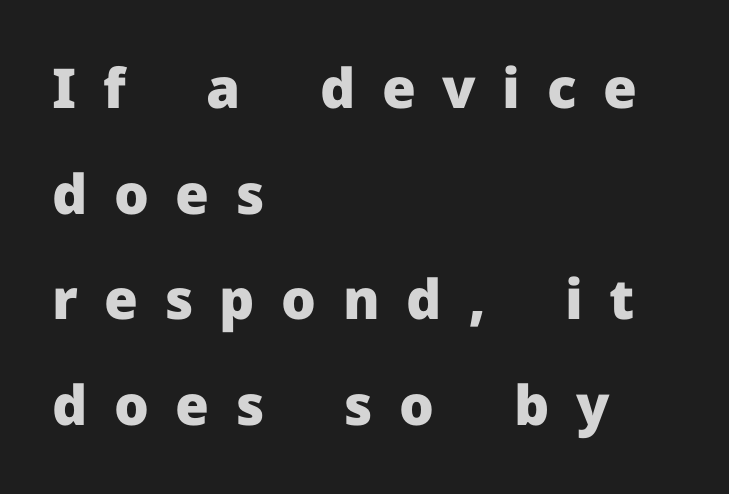
The image shows 55 px heavy sans-serif type, upright; set left-aligned, loose line spacing (1.92x), unusually wide letter spacing (+0.48 em), not underlined; low stroke contrast and a medium x-height.
